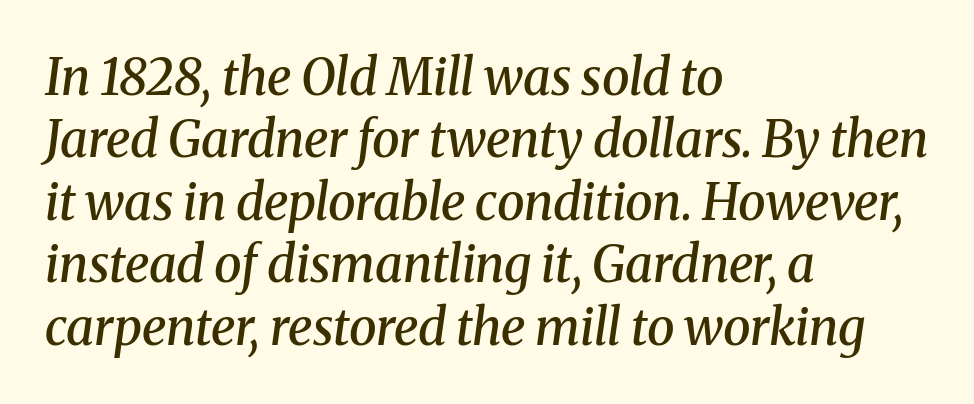
Letters rest on an invisible, unmarked baseline. Typeset ragged right — the left edge is the straight one. The space between consecutive lines is moderate. To sum up the face: it has serifs.
